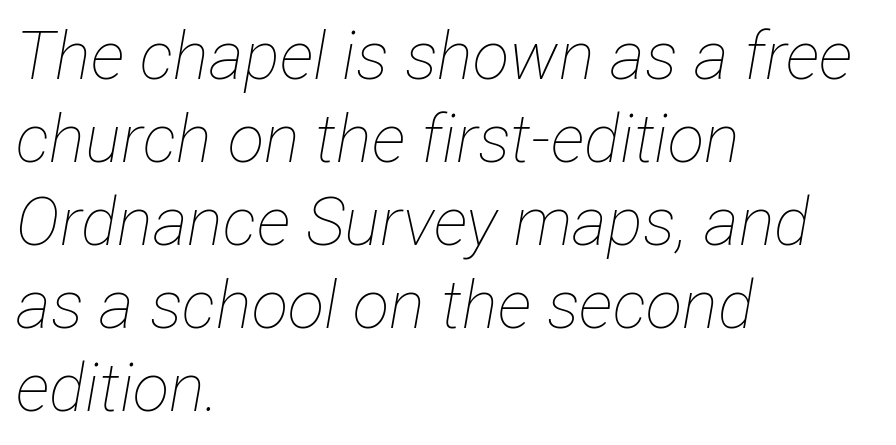
{"italic": "yes", "lean": "right", "slant_degrees": 12, "bold": "no", "weight": "thin", "width": "condensed", "stroke_contrast": "low", "x_height": "medium", "monospaced": "no", "underline": "no", "align": "left", "line_spacing_ratio": 1.24, "letter_spacing": "normal", "letter_spacing_em": 0.0, "glyph_px": 67}
